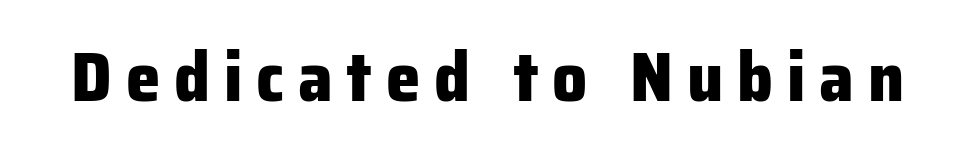
Q: Is the text bold? A: Yes.
Q: Is the text italic (slanted)? A: No, it is upright.
Q: Is the typeface a serif or a sans-serif typeface? A: Sans-serif.
Q: Is the text underlined? A: No.
Q: Is the spacing between letters normal or unusually wide? A: Unusually wide.
Q: Width (condensed, normal, or wide)? A: Normal.
Q: Stroke contrast? A: Low.
Q: x-height? A: Medium.
Q: Monospaced? A: No.
